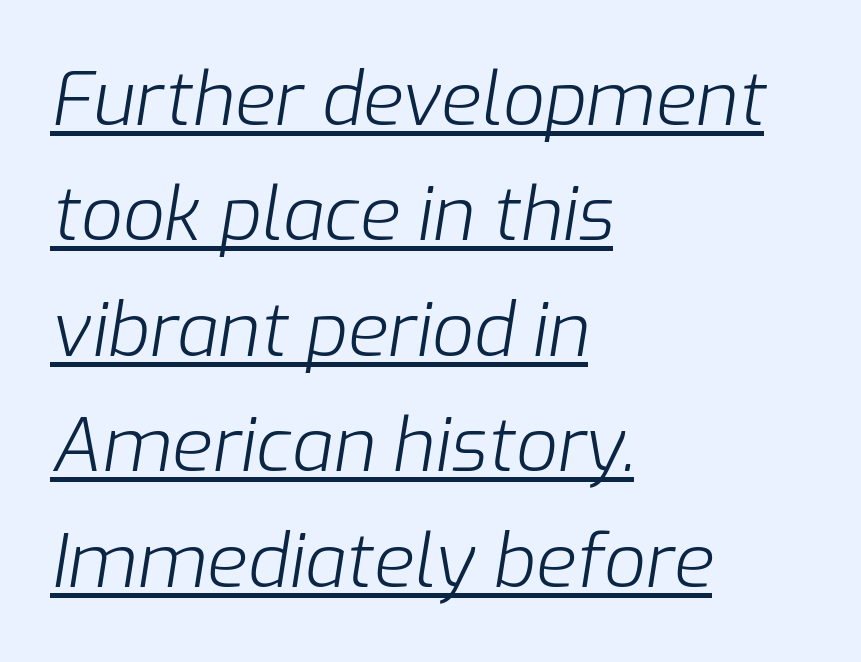
The image shows 74 px light type, italic (leaning right); set left-aligned, normal line spacing (1.56x), normal letter spacing, underlined; low stroke contrast and a medium x-height.
